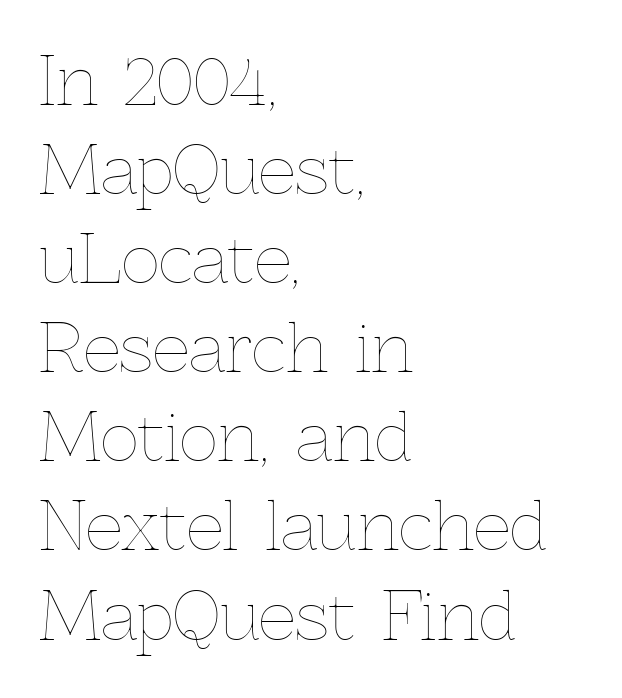
The image shows 66 px thin type, upright; set left-aligned, normal line spacing (1.35x), normal letter spacing, not underlined; a medium x-height.
